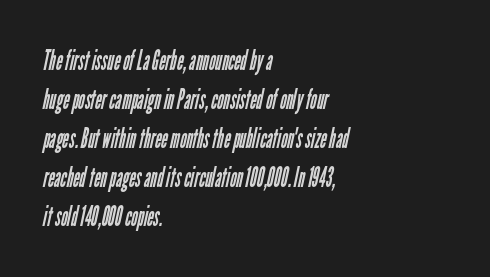
Q: Is the text bold? A: No.
Q: Is the typeface a serif or a sans-serif typeface? A: Sans-serif.
Q: Is the text underlined? A: No.
Q: How is the paragraph aligned? A: Left-aligned.
Q: Is the spacing between letters normal or unusually wide? A: Normal.
Q: Is the spacing between lines tight, normal or loose? A: Normal.
Q: Width (condensed, normal, or wide)? A: Condensed.
Q: Stroke contrast? A: Low.
Q: x-height? A: Medium.
Q: Monospaced? A: No.
